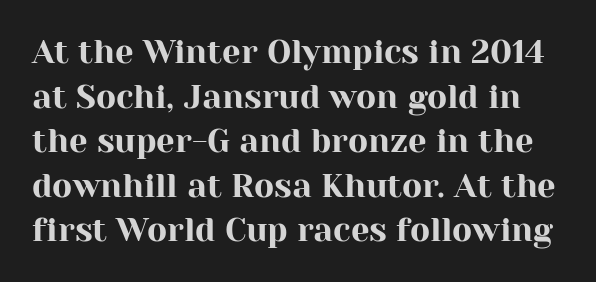
Q: Is the text italic (slanted)? A: No, it is upright.
Q: Is the typeface a serif or a sans-serif typeface? A: Serif.
Q: Is the text underlined? A: No.
Q: Is the spacing between letters normal or unusually wide? A: Normal.
Q: Is the spacing between lines tight, normal or loose? A: Normal.
Q: Width (condensed, normal, or wide)? A: Normal.
Q: Stroke contrast? A: High.
Q: x-height? A: Medium.
Q: Monospaced? A: No.
